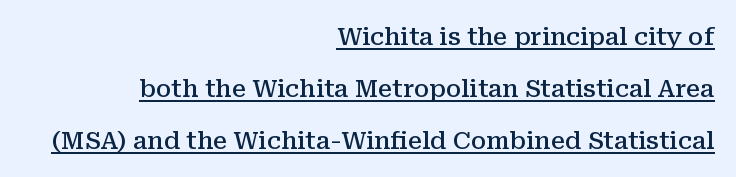
{"italic": "no", "bold": "semi", "underline": "yes", "align": "right", "line_spacing": "loose", "line_spacing_ratio": 2.16, "letter_spacing": "normal", "letter_spacing_em": 0.0, "glyph_px": 24}
